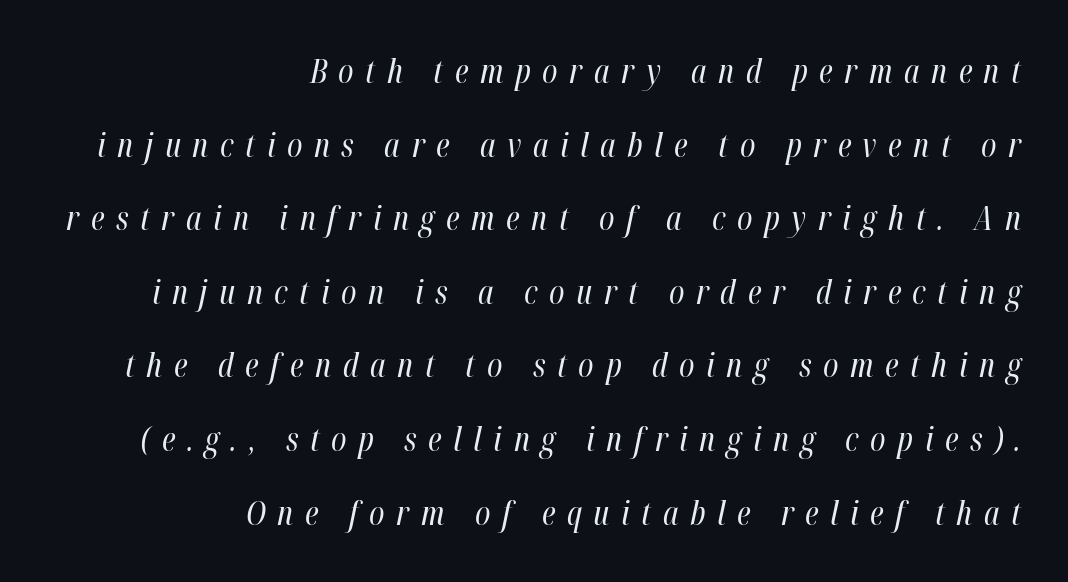
Q: Is the text bold? A: No.
Q: Is the text italic (slanted)? A: Yes, it leans right by about 12 degrees.
Q: Is the text underlined? A: No.
Q: How is the paragraph aligned? A: Right-aligned.
Q: Is the spacing between letters normal or unusually wide? A: Unusually wide.
Q: Is the spacing between lines tight, normal or loose? A: Loose.
Q: Width (condensed, normal, or wide)? A: Condensed.
Q: Stroke contrast? A: High.
Q: x-height? A: Medium.
Q: Monospaced? A: No.
